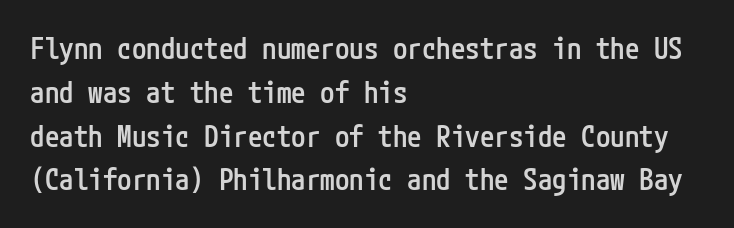
{"serif": "no", "italic": "no", "bold": "semi", "weight": "semibold", "width": "condensed", "stroke_contrast": "low", "x_height": "medium", "underline": "no", "align": "left", "line_spacing": "normal", "line_spacing_ratio": 1.51, "letter_spacing": "normal", "letter_spacing_em": 0.0, "glyph_px": 29}
